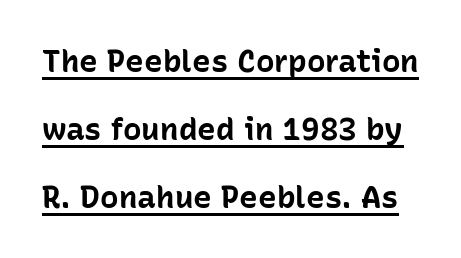
The image shows 31 px bold sans-serif type, upright; set loose line spacing (2.19x), normal letter spacing, underlined; low stroke contrast and a medium x-height.
